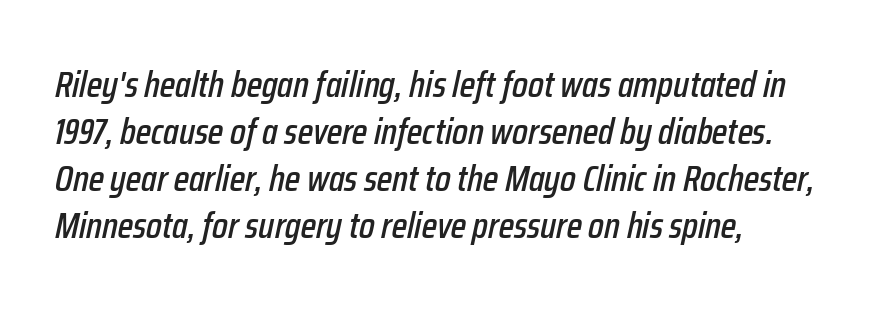
Q: Is the text italic (slanted)? A: Yes, it leans right by about 12 degrees.
Q: Is the text underlined? A: No.
Q: How is the paragraph aligned? A: Left-aligned.
Q: Is the spacing between letters normal or unusually wide? A: Normal.
Q: Is the spacing between lines tight, normal or loose? A: Normal.
Q: Width (condensed, normal, or wide)? A: Condensed.
Q: Stroke contrast? A: Low.
Q: x-height? A: Medium.
Q: Monospaced? A: No.
